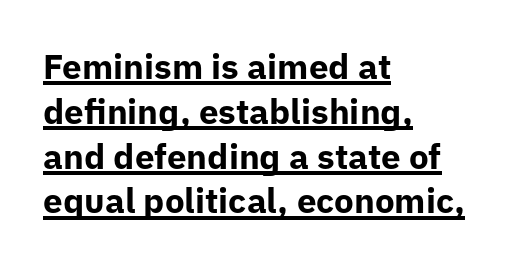
The image shows 35 px bold sans-serif type, upright; set left-aligned, normal line spacing (1.28x), normal letter spacing, underlined; low stroke contrast and a medium x-height.
